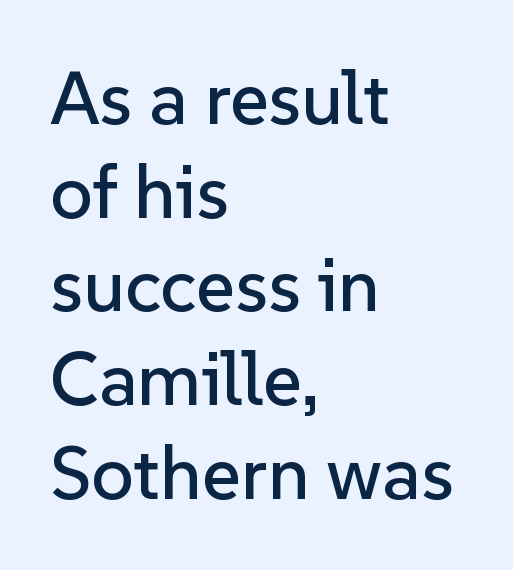
The image shows 75 px sans-serif type, upright; set left-aligned, normal line spacing (1.25x), normal letter spacing, not underlined; low stroke contrast and a medium x-height.
